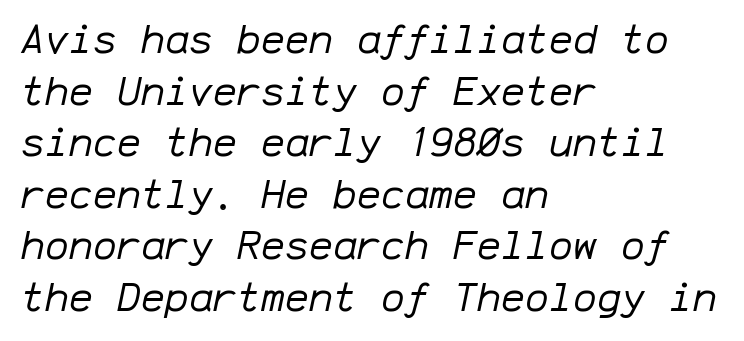
{"italic": "yes", "lean": "right", "slant_degrees": 12, "bold": "no", "weight": "regular", "width": "normal", "stroke_contrast": "low", "x_height": "medium", "monospaced": "yes", "underline": "no", "align": "left", "line_spacing": "normal", "line_spacing_ratio": 1.29, "letter_spacing": "normal", "letter_spacing_em": 0.0, "glyph_px": 40}
